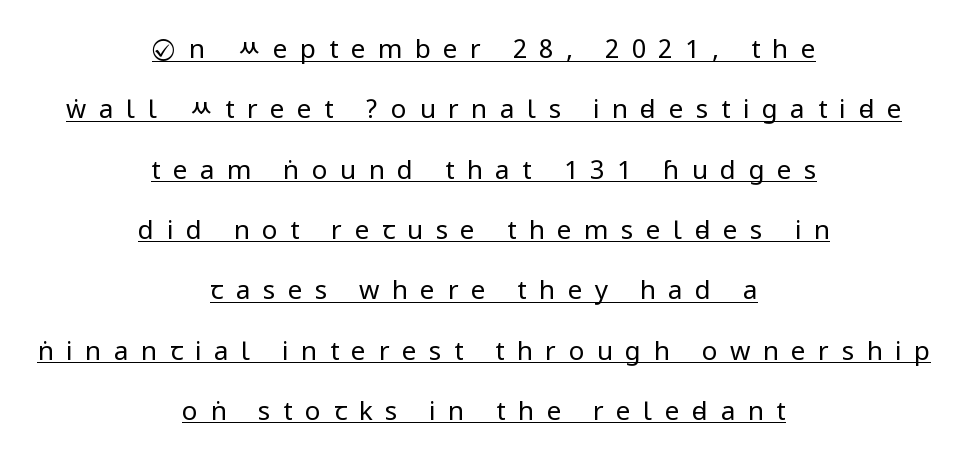
The image shows 26 px text type, upright; set centered, loose line spacing (2.32x), unusually wide letter spacing (+0.48 em), underlined.
